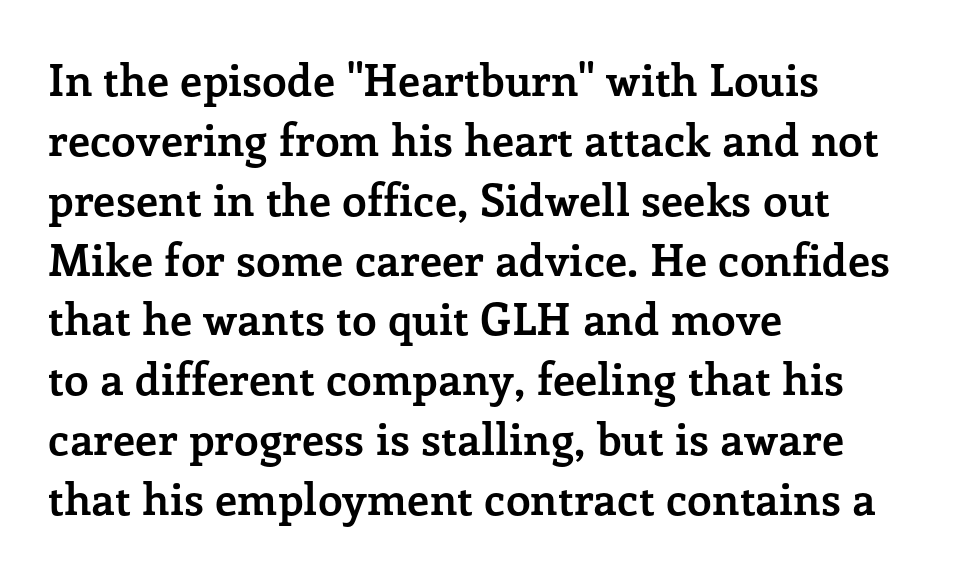
The image shows 44 px semibold serif type, upright; set left-aligned, normal line spacing (1.36x), normal letter spacing, not underlined; low stroke contrast and a medium x-height.
